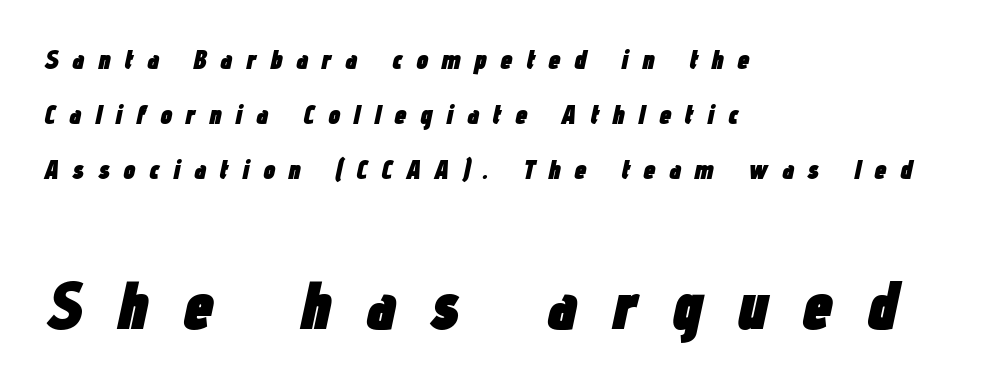
{"italic": "yes", "lean": "right", "slant_degrees": 12, "bold": "yes", "weight": "heavy", "width": "condensed", "stroke_contrast": "low", "x_height": "medium", "monospaced": "no", "underline": "no", "align": "left", "line_spacing": "loose", "line_spacing_ratio": 2.04, "letter_spacing": "wide", "letter_spacing_em": 0.5, "larger_block": "second", "size_ratio": 2.52, "glyph_px": 68}
